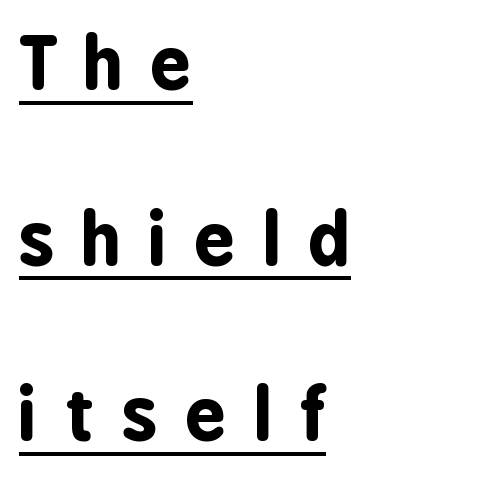
The image shows 72 px bold, condensed sans-serif type, upright; set left-aligned, loose line spacing (2.44x), unusually wide letter spacing (+0.39 em), underlined; low stroke contrast and a medium x-height.
